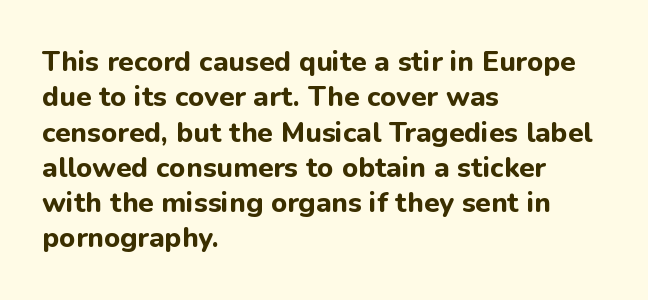
{"serif": "no", "italic": "no", "bold": "yes", "weight": "bold", "width": "normal", "stroke_contrast": "low", "x_height": "medium", "monospaced": "no", "underline": "no", "align": "left", "line_spacing": "normal", "line_spacing_ratio": 1.26, "letter_spacing": "normal", "letter_spacing_em": 0.0, "glyph_px": 28}
